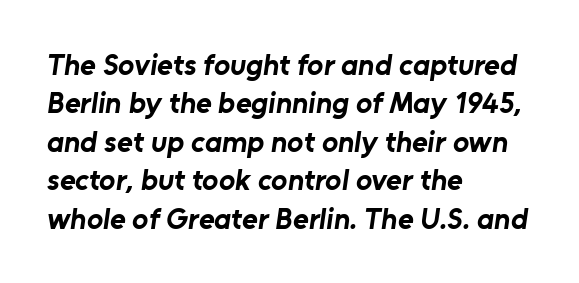
Q: Is the text bold? A: Yes.
Q: Is the typeface a serif or a sans-serif typeface? A: Sans-serif.
Q: Is the text underlined? A: No.
Q: How is the paragraph aligned? A: Left-aligned.
Q: Is the spacing between letters normal or unusually wide? A: Normal.
Q: Is the spacing between lines tight, normal or loose? A: Normal.
Q: Width (condensed, normal, or wide)? A: Normal.
Q: Stroke contrast? A: Low.
Q: x-height? A: Medium.
Q: Monospaced? A: No.
